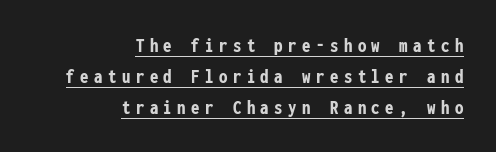
{"italic": "no", "bold": "yes", "underline": "yes", "align": "right", "line_spacing": "normal", "line_spacing_ratio": 1.48, "letter_spacing": "wide", "letter_spacing_em": 0.26, "glyph_px": 21}
